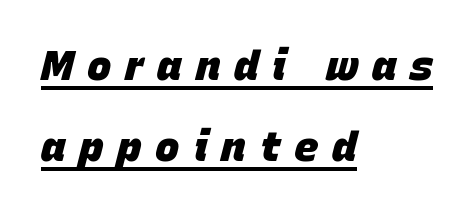
Slant detected: the letters are inclined. The typesetter has applied underlining to the passage shown. You'd pick this weight for a headline — it's a proper bold. Leading: increased.
